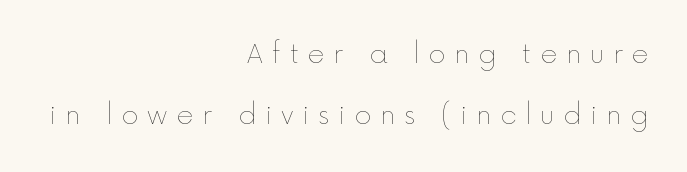
The image shows 26 px text type, upright; set right-aligned, loose line spacing (2.36x), unusually wide letter spacing (+0.34 em), not underlined.
